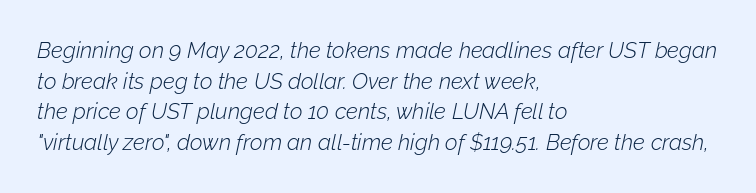
Q: Is the text bold? A: No.
Q: Is the text italic (slanted)? A: Yes, it leans right by about 12 degrees.
Q: Is the text underlined? A: No.
Q: How is the paragraph aligned? A: Left-aligned.
Q: Is the spacing between letters normal or unusually wide? A: Normal.
Q: Is the spacing between lines tight, normal or loose? A: Normal.
